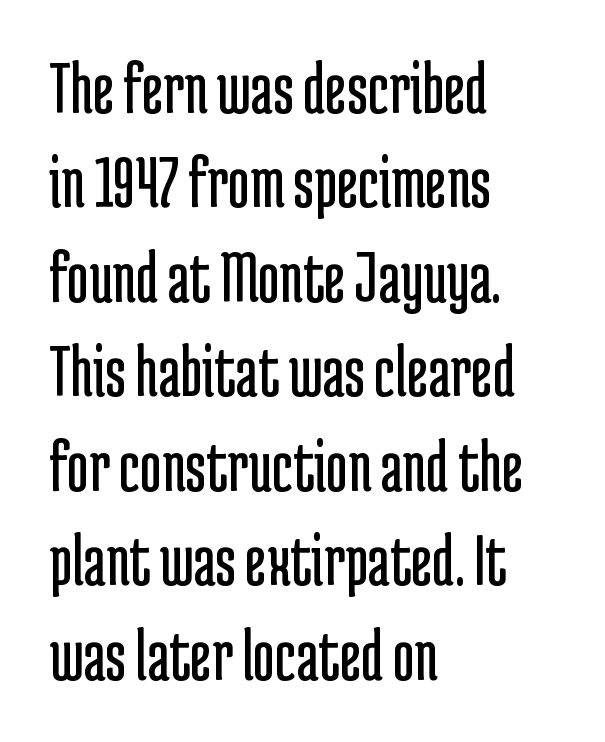
{"serif": "no", "italic": "no", "bold": "no", "weight": "regular", "width": "condensed", "stroke_contrast": "low", "x_height": "medium", "monospaced": "no", "underline": "no", "align": "left", "line_spacing": "normal", "line_spacing_ratio": 1.26, "letter_spacing": "normal", "letter_spacing_em": 0.0, "glyph_px": 75}
